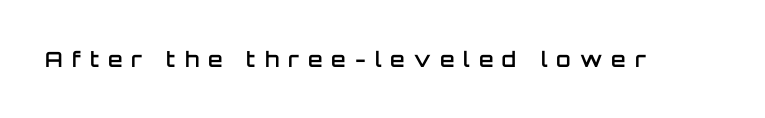
{"italic": "no", "bold": "semi", "underline": "no", "letter_spacing": "wide", "letter_spacing_em": 0.43, "glyph_px": 21}
